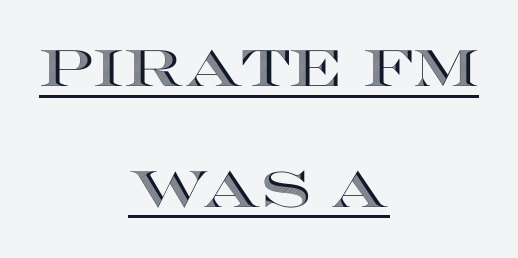
Q: Is the text italic (slanted)? A: No, it is upright.
Q: Is the text underlined? A: Yes.
Q: How is the paragraph aligned? A: Centered.
Q: Is the spacing between letters normal or unusually wide? A: Normal.
Q: Is the spacing between lines tight, normal or loose? A: Loose.
Q: Width (condensed, normal, or wide)? A: Wide.
Q: x-height? A: Large.
Q: Monospaced? A: No.
